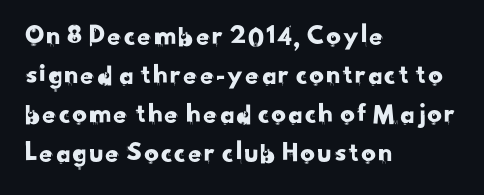
The image shows 29 px sans-serif type; set left-aligned, normal line spacing (1.34x), normal letter spacing, not underlined; low stroke contrast and a small x-height.
